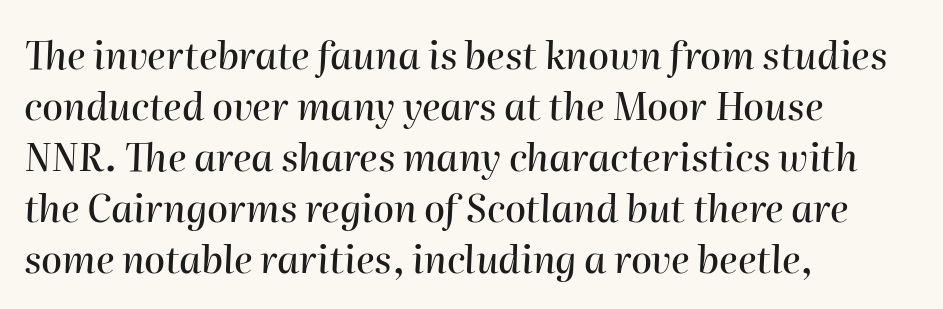
{"italic": "yes", "lean": "right", "slant_degrees": 2, "width": "normal", "stroke_contrast": "high", "x_height": "medium", "monospaced": "no", "underline": "no", "align": "left", "line_spacing": "normal", "line_spacing_ratio": 1.34, "letter_spacing": "normal", "letter_spacing_em": 0.0, "glyph_px": 38}
